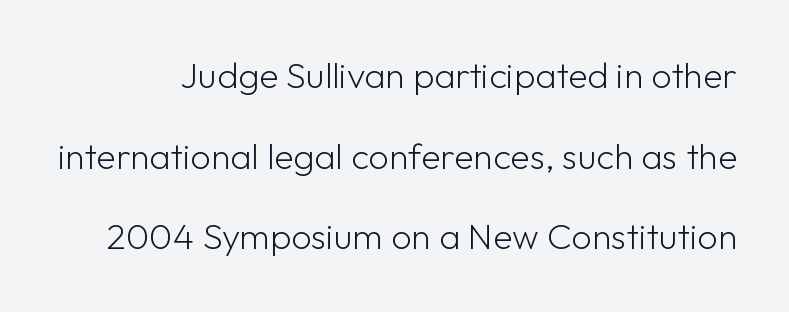
Q: Is the text bold? A: No.
Q: Is the text italic (slanted)? A: No, it is upright.
Q: Is the typeface a serif or a sans-serif typeface? A: Sans-serif.
Q: Is the text underlined? A: No.
Q: Is the spacing between letters normal or unusually wide? A: Normal.
Q: Is the spacing between lines tight, normal or loose? A: Loose.
Q: Width (condensed, normal, or wide)? A: Normal.
Q: Stroke contrast? A: Low.
Q: x-height? A: Medium.
Q: Monospaced? A: No.
